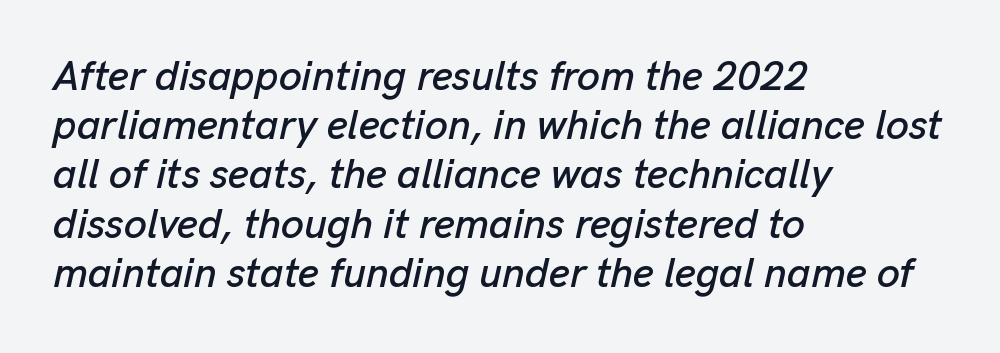
The image shows 41 px text type, italic (leaning right); set left-aligned, line spacing 1.2x, normal letter spacing, not underlined; low stroke contrast and a medium x-height.
